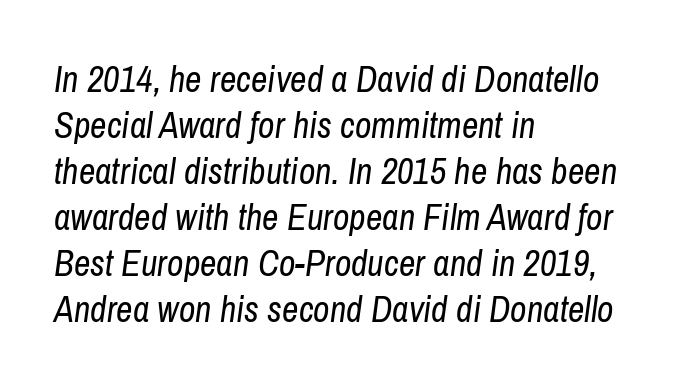
The zone under the glyphs is completely vacant. Do the characters align in a grid? No, the font is proportional. This reads as an unemphasized weight, regular at the heaviest. Caption: multi-line text, flush left, ragged right. A normal amount of white space separates one row of letters from the next.
